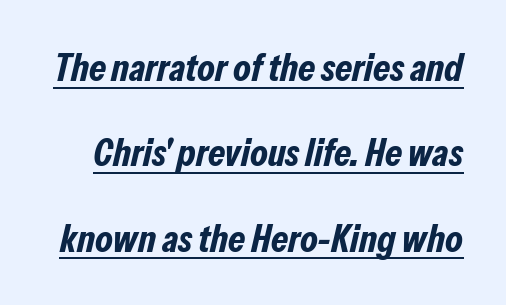
The image shows 39 px bold, condensed type, italic (leaning right); set loose line spacing (2.19x), normal letter spacing, underlined; low stroke contrast and a medium x-height.
